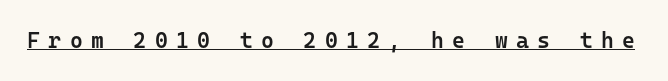
{"italic": "no", "bold": "semi", "underline": "yes", "letter_spacing": "wide", "letter_spacing_em": 0.38, "glyph_px": 22}
